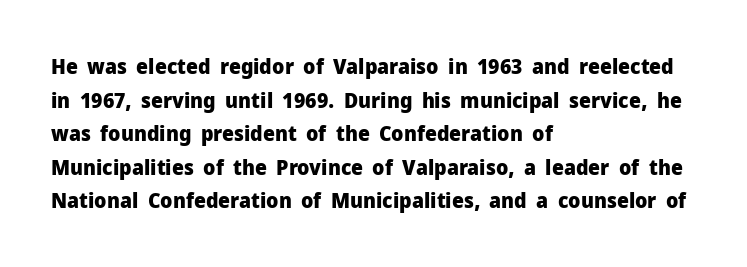
Q: Is the text bold? A: Yes.
Q: Is the text italic (slanted)? A: No, it is upright.
Q: Is the text underlined? A: No.
Q: How is the paragraph aligned? A: Left-aligned.
Q: Is the spacing between letters normal or unusually wide? A: Normal.
Q: Is the spacing between lines tight, normal or loose? A: Normal.
